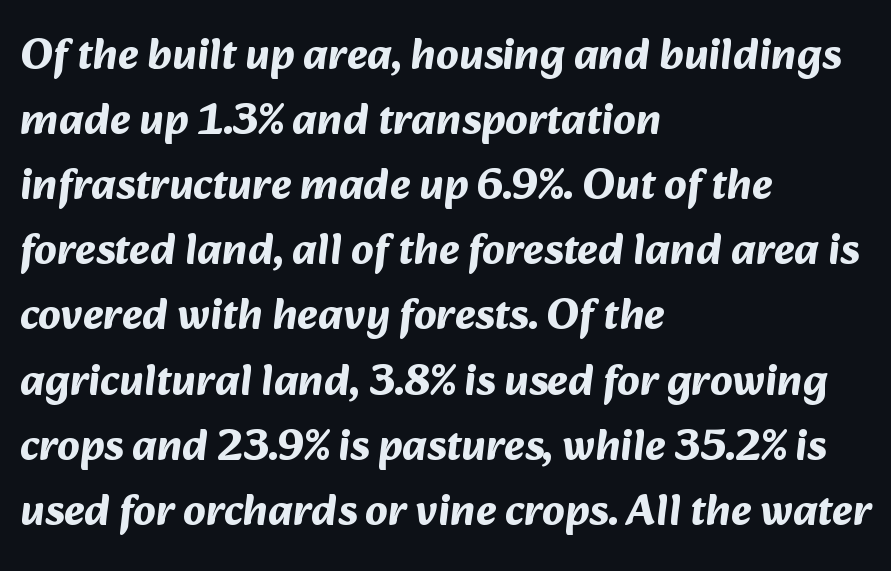
{"serif": "no", "bold": "yes", "weight": "bold", "width": "normal", "stroke_contrast": "medium", "x_height": "medium", "monospaced": "no", "underline": "no", "align": "left", "line_spacing": "normal", "line_spacing_ratio": 1.48, "letter_spacing": "normal", "letter_spacing_em": 0.0, "glyph_px": 44}
